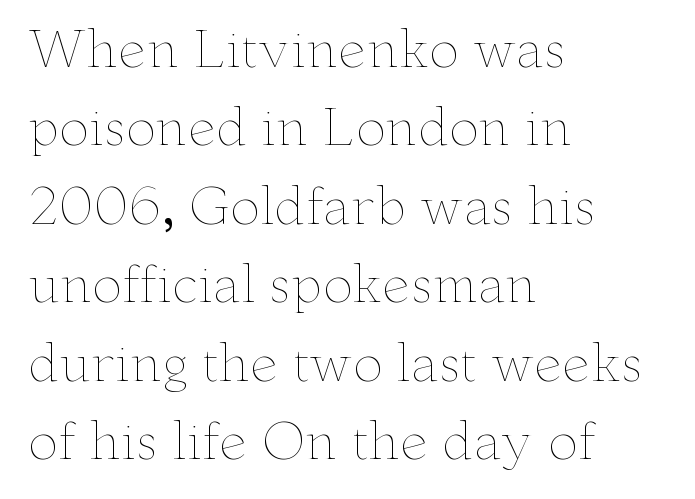
Q: Is the text bold? A: No.
Q: Is the text italic (slanted)? A: No, it is upright.
Q: Is the text underlined? A: No.
Q: How is the paragraph aligned? A: Left-aligned.
Q: Is the spacing between letters normal or unusually wide? A: Normal.
Q: Is the spacing between lines tight, normal or loose? A: Normal.
Q: Width (condensed, normal, or wide)? A: Wide.
Q: Stroke contrast? A: Low.
Q: x-height? A: Small.
Q: Monospaced? A: No.
